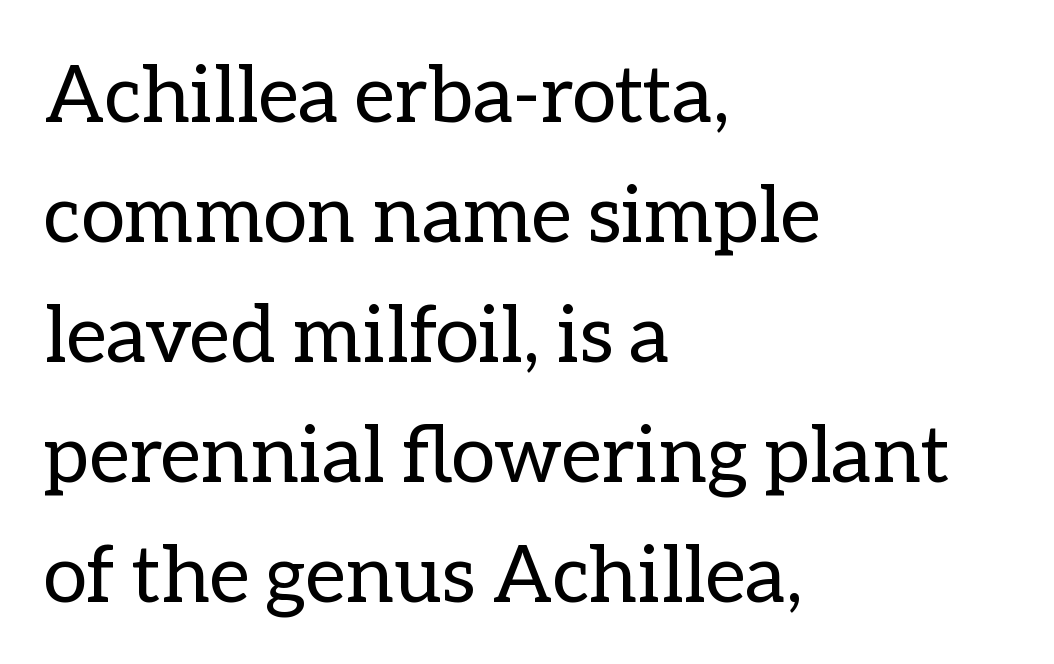
The image shows 79 px regular-weight type, upright; set left-aligned, normal line spacing (1.52x), normal letter spacing, not underlined; low stroke contrast and a medium x-height.
